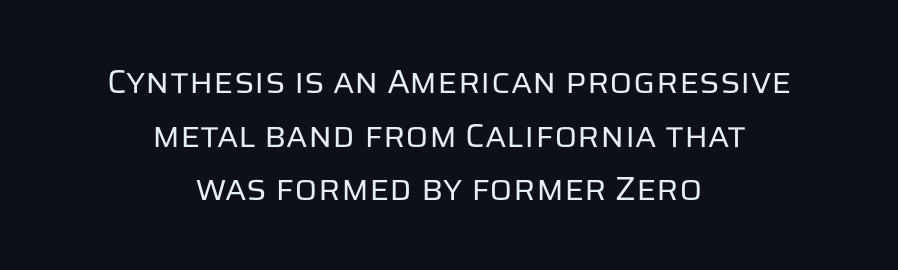
The face used here is a sans, in the tradition of grotesques and geometrics. This sample has the flowing, uneven cadence of proportional lettering. Heft: none added — not bold. The setting favours the middle, as headings and verse often do.
